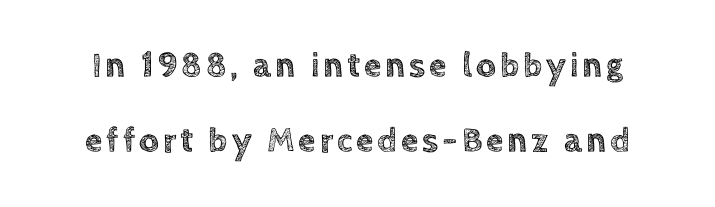
These lines were composed using upright roman letters. Quick note: interline space is abundant. The face used here is proportionally spaced, like ordinary book or web type. Any mark beneath the type? The region is blank.
